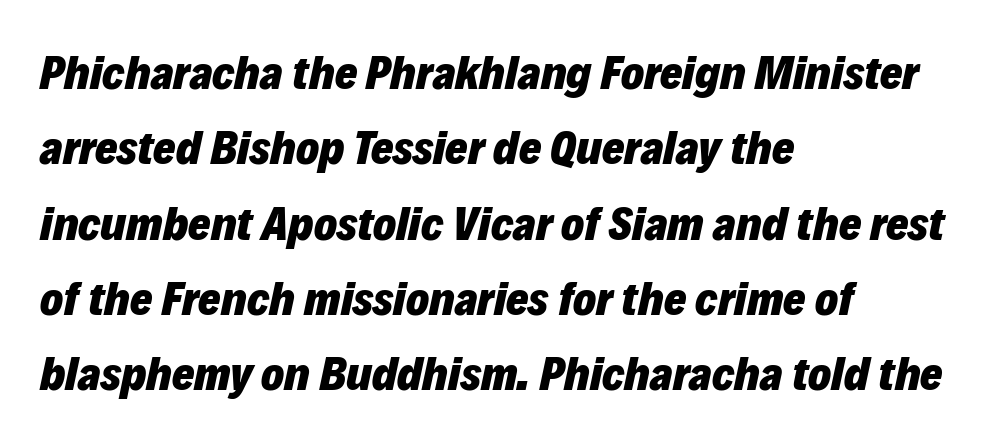
The image shows 48 px heavy type, italic (leaning right); set left-aligned, normal line spacing (1.57x), normal letter spacing, not underlined; low stroke contrast and a medium x-height.
